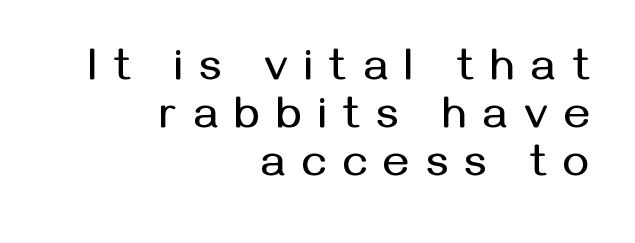
The image shows 44 px sans-serif type, upright; set right-aligned, tight line spacing (1.09x), unusually wide letter spacing (+0.38 em), not underlined; medium stroke contrast and a medium x-height.
